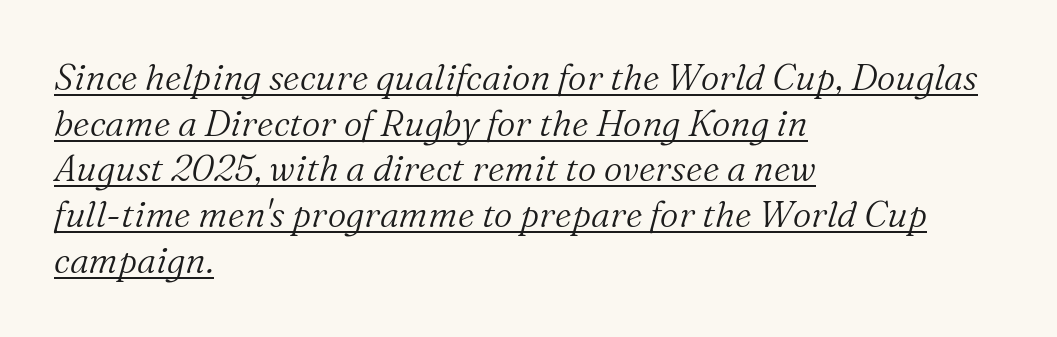
The image shows 36 px light serif type, italic (leaning right); set left-aligned, normal line spacing (1.27x), normal letter spacing, underlined; medium stroke contrast and a medium x-height.
